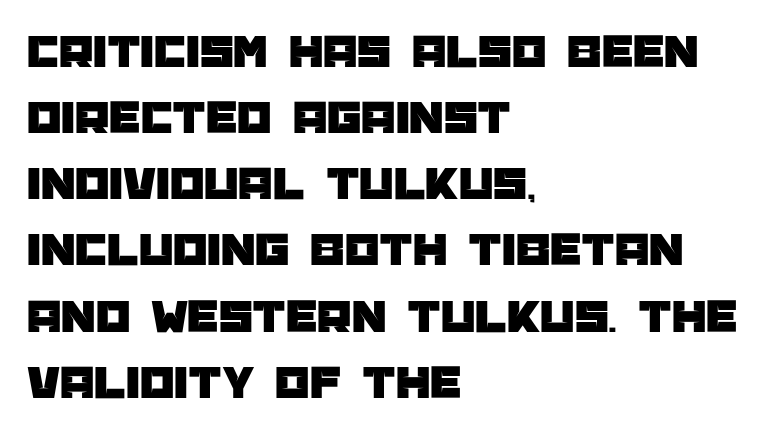
The image shows 49 px sans-serif type, upright; set left-aligned, normal line spacing (1.35x), normal letter spacing, not underlined; low stroke contrast and a large x-height.
